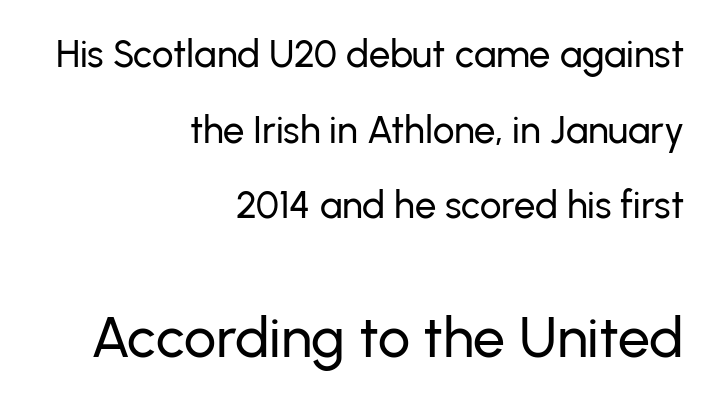
Q: Is the text italic (slanted)? A: No, it is upright.
Q: Is the typeface a serif or a sans-serif typeface? A: Sans-serif.
Q: Is the text underlined? A: No.
Q: How is the paragraph aligned? A: Right-aligned.
Q: Is the spacing between letters normal or unusually wide? A: Normal.
Q: Is the spacing between lines tight, normal or loose? A: Loose.
Q: Which block of text is set in a larger size, the first (top) or the second (bottom)? A: The second (bottom) one.
Q: Width (condensed, normal, or wide)? A: Normal.
Q: Stroke contrast? A: Low.
Q: x-height? A: Medium.
Q: Monospaced? A: No.
